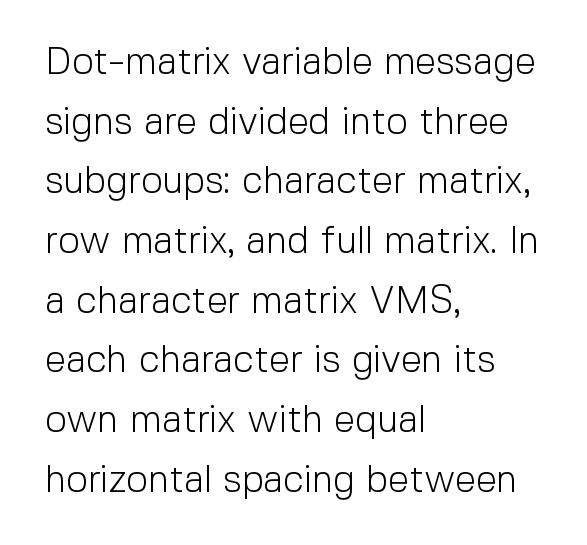
Normally led — the rows are evenly, conventionally spaced. Has an underline been added? It has not. Inter-character spacing is left at the font's built-in metrics. This reads as an unemphasized weight, regular at the heaviest. What kind of face is this? One without serifs — a sans. Varying glyph widths throughout — classic text-font behaviour.
